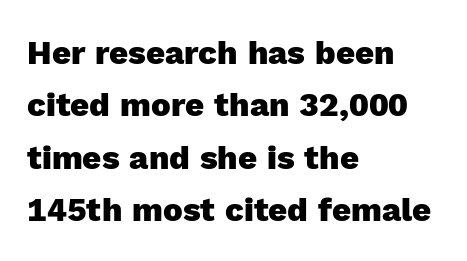
Vertically, the passage feels balanced, rows spaced as you'd expect. The letters carry no serifs — their stems end cleanly without finishing strokes. The characters look thick and weighty, a clear bold. Tall strokes in this sample are plumb rather than angled. Think of a printed novel: that variable character pitch is what you see here.
